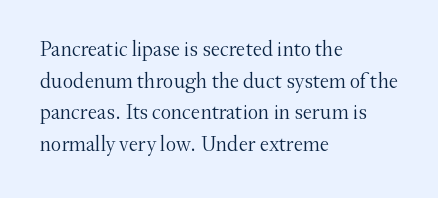
{"italic": "no", "bold": "no", "underline": "no", "align": "left", "line_spacing": "normal", "line_spacing_ratio": 1.51, "letter_spacing": "normal", "letter_spacing_em": 0.0, "glyph_px": 21}
